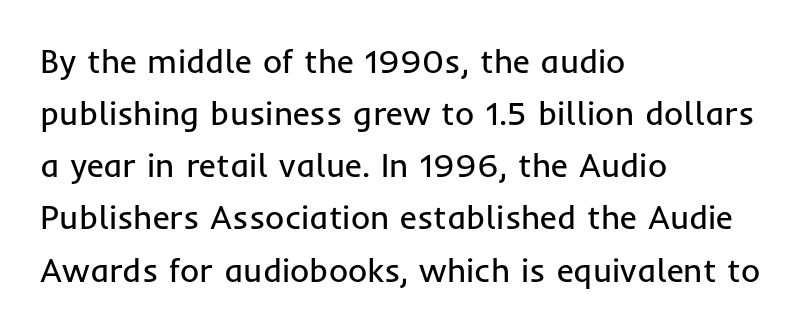
The image shows 33 px regular-weight sans-serif type, upright; set left-aligned, normal line spacing (1.58x), normal letter spacing, not underlined; low stroke contrast and a medium x-height.
